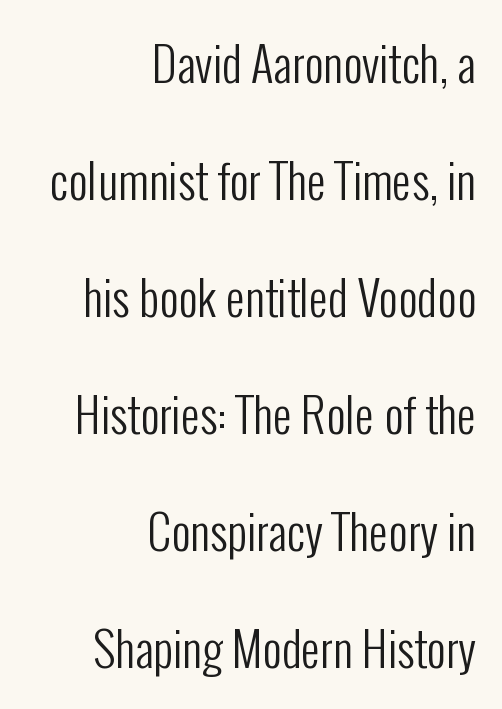
Q: Is the text bold? A: No.
Q: Is the text italic (slanted)? A: No, it is upright.
Q: Is the typeface a serif or a sans-serif typeface? A: Sans-serif.
Q: Is the text underlined? A: No.
Q: How is the paragraph aligned? A: Right-aligned.
Q: Is the spacing between letters normal or unusually wide? A: Normal.
Q: Is the spacing between lines tight, normal or loose? A: Loose.
Q: Width (condensed, normal, or wide)? A: Condensed.
Q: Stroke contrast? A: Low.
Q: x-height? A: Medium.
Q: Monospaced? A: No.
